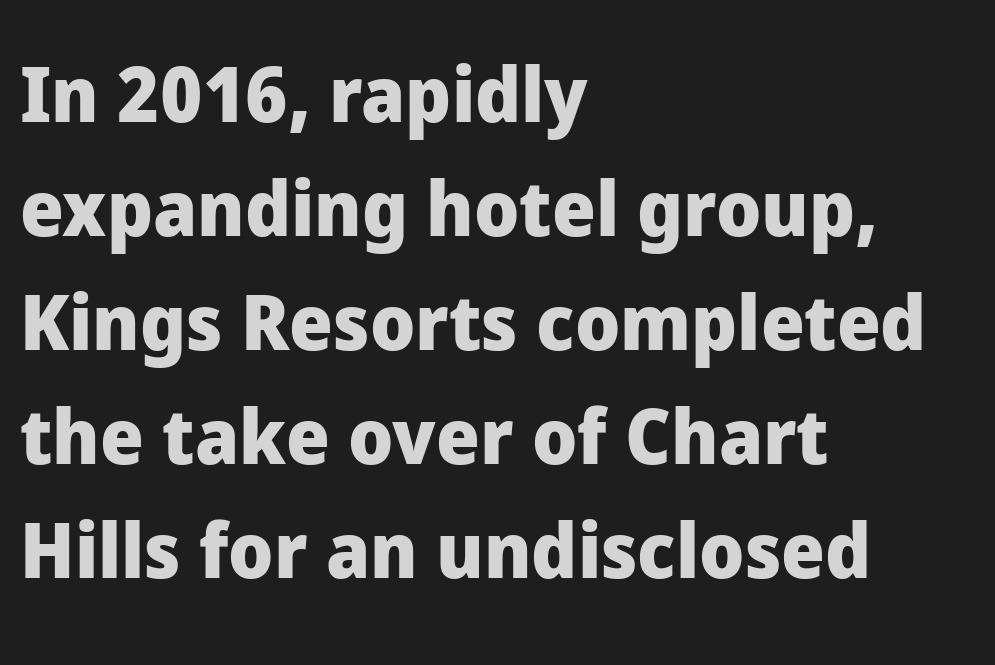
The image shows 77 px heavy sans-serif type, upright; set left-aligned, normal line spacing (1.48x), normal letter spacing, not underlined; low stroke contrast and a medium x-height.
